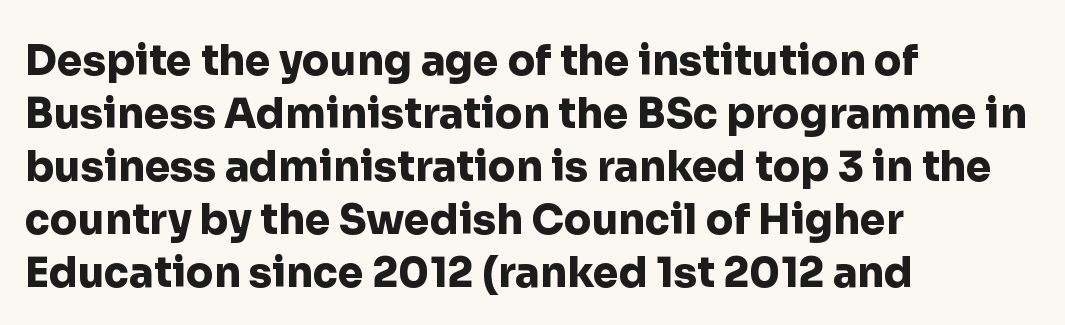
Q: Is the text bold? A: Yes.
Q: Is the text italic (slanted)? A: No, it is upright.
Q: Is the typeface a serif or a sans-serif typeface? A: Sans-serif.
Q: Is the text underlined? A: No.
Q: How is the paragraph aligned? A: Left-aligned.
Q: Is the spacing between letters normal or unusually wide? A: Normal.
Q: Is the spacing between lines tight, normal or loose? A: Normal.
Q: Width (condensed, normal, or wide)? A: Normal.
Q: Stroke contrast? A: Low.
Q: x-height? A: Medium.
Q: Monospaced? A: No.
